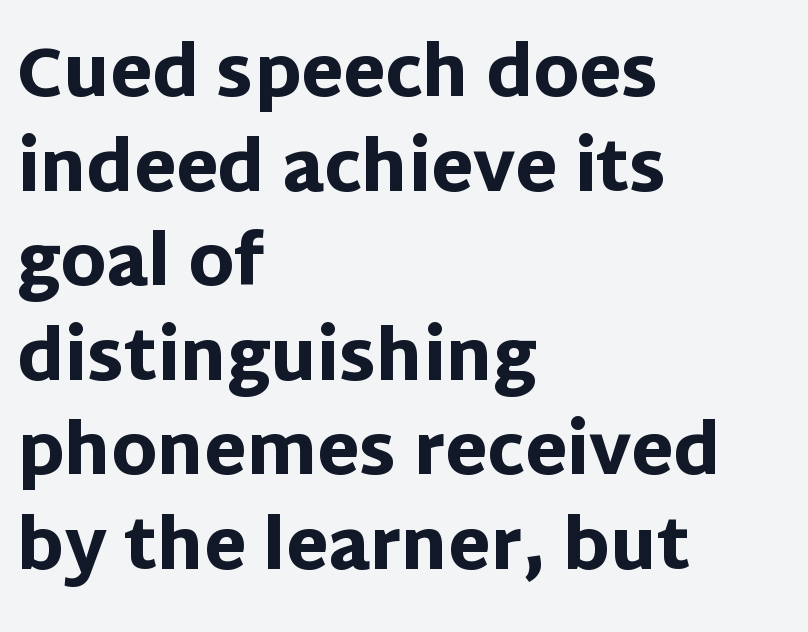
The baseline area is clear. The face used here is proportionally spaced, like ordinary book or web type. Examine the stroke ends and you'll find no serifs. This sample keeps an unexceptional amount of space between lines. Layout note: lines flush left. Is the type bold? Yes — the strokes are clearly thick and heavy.
